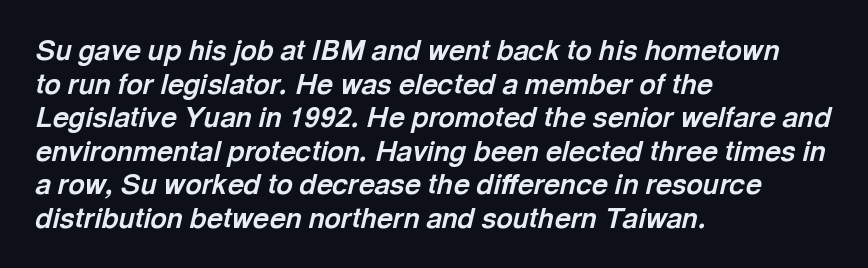
{"italic": "yes", "lean": "right", "slant_degrees": 13, "bold": "yes", "weight": "bold", "width": "normal", "x_height": "medium", "monospaced": "no", "underline": "no", "align": "left", "line_spacing_ratio": 1.2, "letter_spacing": "normal", "letter_spacing_em": 0.0, "glyph_px": 28}
